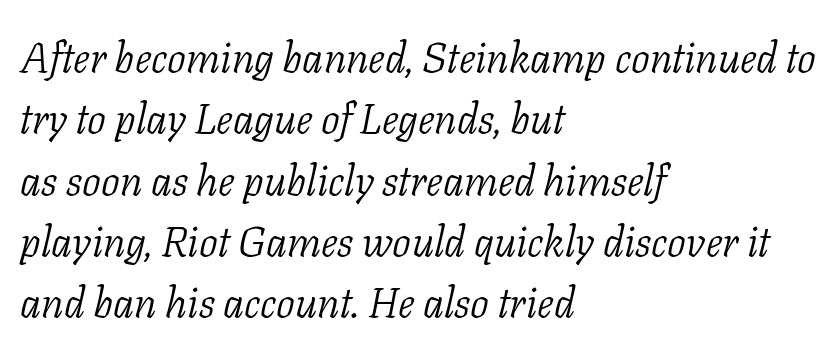
Q: Is the text bold? A: No.
Q: Is the text italic (slanted)? A: Yes, it leans right by about 11 degrees.
Q: Is the typeface a serif or a sans-serif typeface? A: Serif.
Q: Is the text underlined? A: No.
Q: How is the paragraph aligned? A: Left-aligned.
Q: Is the spacing between letters normal or unusually wide? A: Normal.
Q: Is the spacing between lines tight, normal or loose? A: Normal.
Q: Width (condensed, normal, or wide)? A: Normal.
Q: Stroke contrast? A: Low.
Q: x-height? A: Medium.
Q: Monospaced? A: No.
